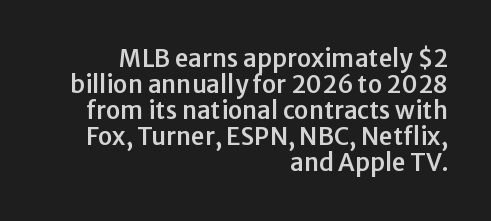
Q: Is the text italic (slanted)? A: No, it is upright.
Q: Is the text underlined? A: No.
Q: How is the paragraph aligned? A: Right-aligned.
Q: Is the spacing between letters normal or unusually wide? A: Normal.
Q: Is the spacing between lines tight, normal or loose? A: Tight.
